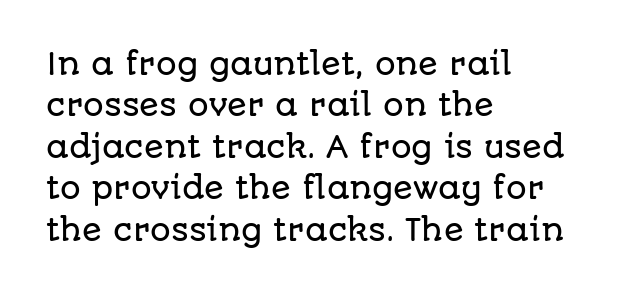
The image shows 29 px sans-serif type, upright; set left-aligned, normal line spacing (1.43x), normal letter spacing, not underlined; low stroke contrast and a large x-height.
